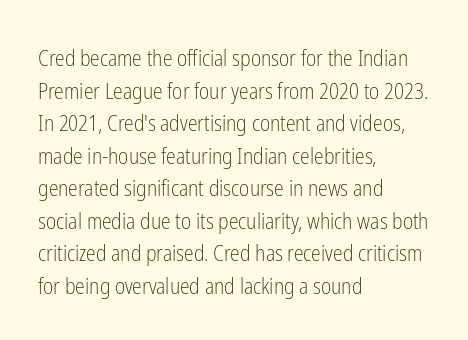
Rows of type keep a routine distance in the vertical direction. The space beneath each line is pristine and unruled. Which margin do the lines hug? The left one — the right edge is uneven. The letterforms sit shoulder to shoulder at normal distance.
